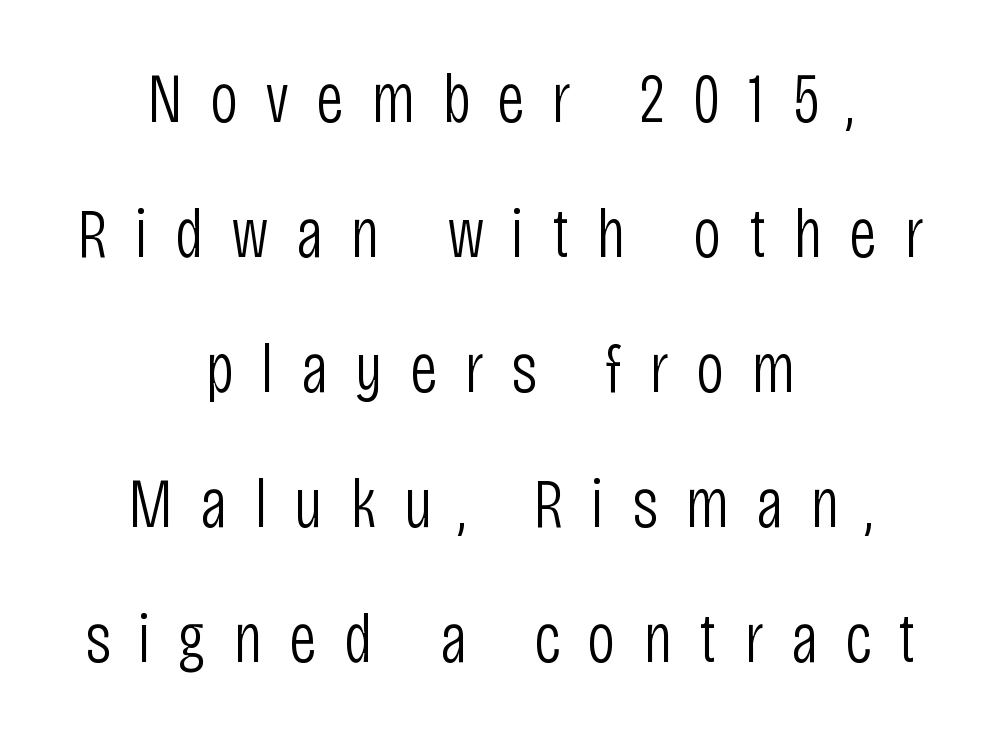
Q: Is the text bold? A: No.
Q: Is the text italic (slanted)? A: No, it is upright.
Q: Is the typeface a serif or a sans-serif typeface? A: Sans-serif.
Q: Is the text underlined? A: No.
Q: How is the paragraph aligned? A: Centered.
Q: Is the spacing between letters normal or unusually wide? A: Unusually wide.
Q: Is the spacing between lines tight, normal or loose? A: Loose.
Q: Width (condensed, normal, or wide)? A: Condensed.
Q: Stroke contrast? A: Low.
Q: x-height? A: Large.
Q: Monospaced? A: No.
